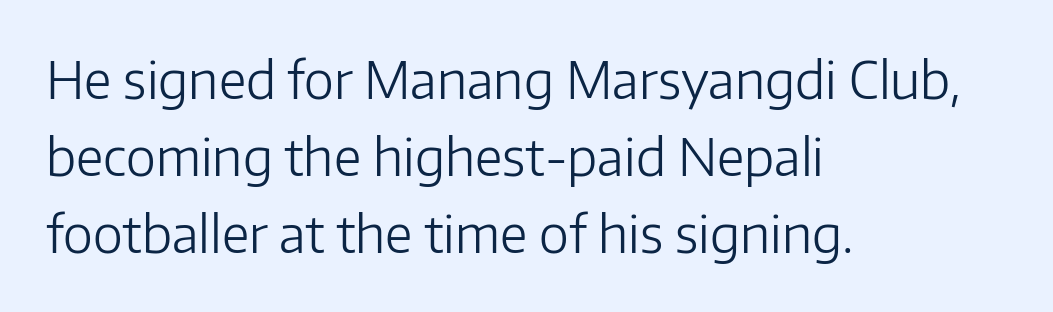
Q: Is the text bold? A: No.
Q: Is the text italic (slanted)? A: No, it is upright.
Q: Is the typeface a serif or a sans-serif typeface? A: Sans-serif.
Q: Is the text underlined? A: No.
Q: How is the paragraph aligned? A: Left-aligned.
Q: Is the spacing between letters normal or unusually wide? A: Normal.
Q: Is the spacing between lines tight, normal or loose? A: Normal.
Q: Width (condensed, normal, or wide)? A: Normal.
Q: Stroke contrast? A: Low.
Q: x-height? A: Medium.
Q: Monospaced? A: No.
